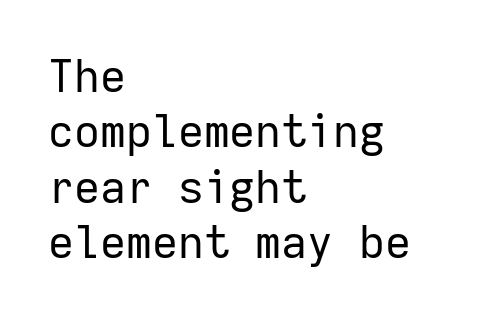
{"serif": "no", "italic": "no", "bold": "no", "weight": "regular", "width": "normal", "stroke_contrast": "low", "x_height": "medium", "monospaced": "yes", "underline": "no", "align": "left", "line_spacing_ratio": 1.23, "letter_spacing": "normal", "letter_spacing_em": 0.0, "glyph_px": 45}
